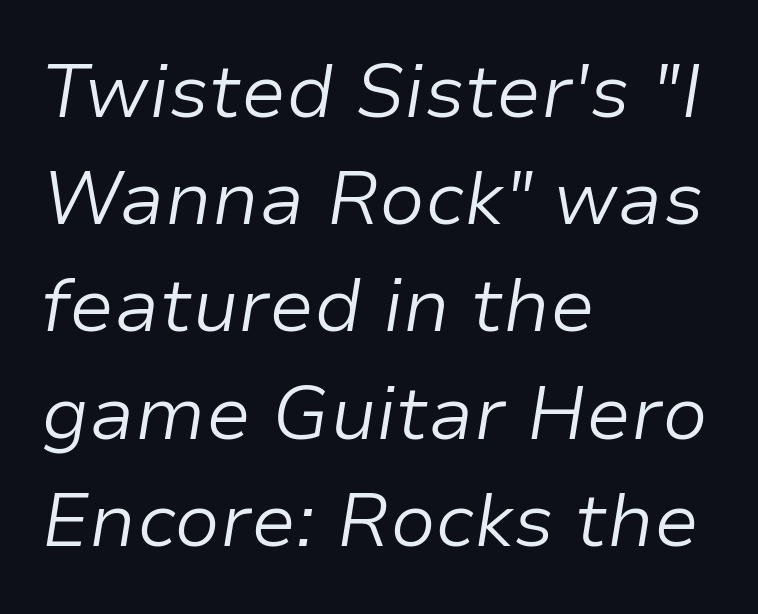
The foot of each line stays bare and open. These lines are rendered in a variable-pitch font. The paragraph has a hard left edge and a soft right edge. Each stroke keeps to a modest, everyday thickness or less. The rendering uses a moderate line-height, typical for paragraphs.
